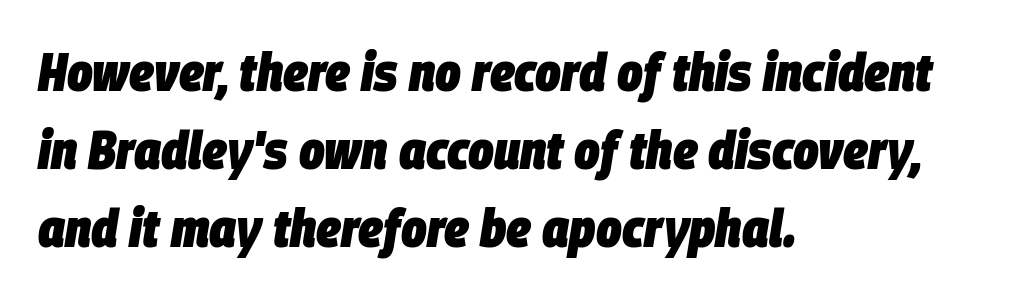
{"italic": "yes", "lean": "right", "slant_degrees": 9, "bold": "yes", "weight": "heavy", "width": "condensed", "stroke_contrast": "low", "x_height": "large", "monospaced": "no", "underline": "no", "align": "left", "line_spacing": "normal", "line_spacing_ratio": 1.44, "letter_spacing": "normal", "letter_spacing_em": 0.0, "glyph_px": 54}
